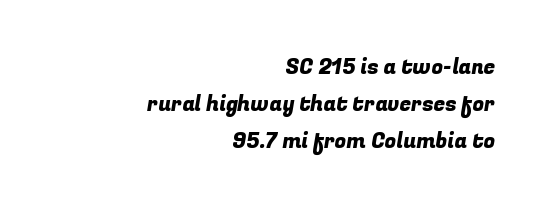
The image shows 21 px text type; set right-aligned, line spacing 1.76x, normal letter spacing, not underlined.
